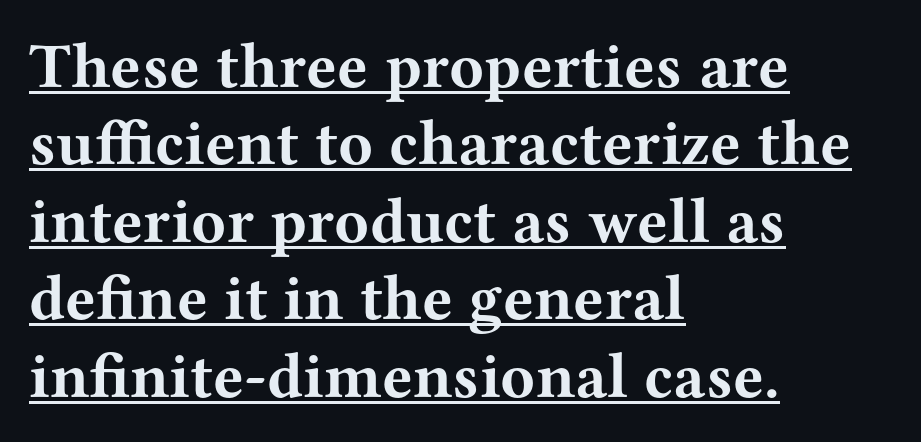
Q: Is the text bold? A: Yes.
Q: Is the text italic (slanted)? A: No, it is upright.
Q: Is the typeface a serif or a sans-serif typeface? A: Serif.
Q: Is the text underlined? A: Yes.
Q: How is the paragraph aligned? A: Left-aligned.
Q: Is the spacing between letters normal or unusually wide? A: Normal.
Q: Width (condensed, normal, or wide)? A: Wide.
Q: Stroke contrast? A: Medium.
Q: x-height? A: Medium.
Q: Monospaced? A: No.
